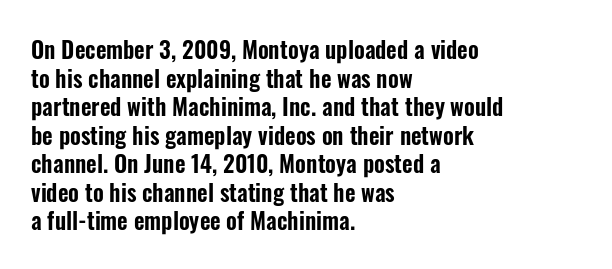
Q: Is the text italic (slanted)? A: No, it is upright.
Q: Is the text underlined? A: No.
Q: How is the paragraph aligned? A: Left-aligned.
Q: Is the spacing between letters normal or unusually wide? A: Normal.
